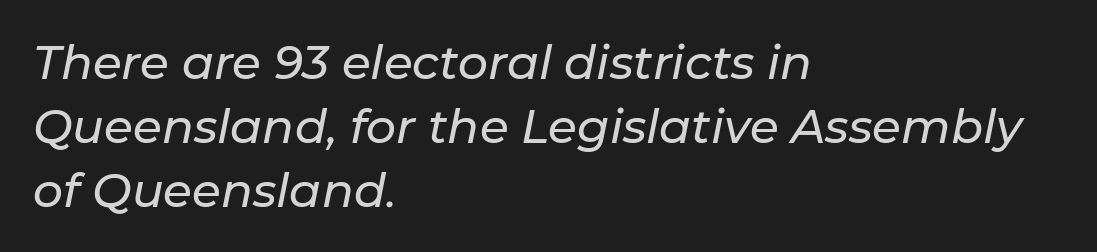
{"italic": "yes", "lean": "right", "slant_degrees": 11, "width": "normal", "stroke_contrast": "low", "x_height": "medium", "monospaced": "no", "underline": "no", "align": "left", "line_spacing": "normal", "line_spacing_ratio": 1.36, "letter_spacing": "normal", "letter_spacing_em": 0.0, "glyph_px": 47}
